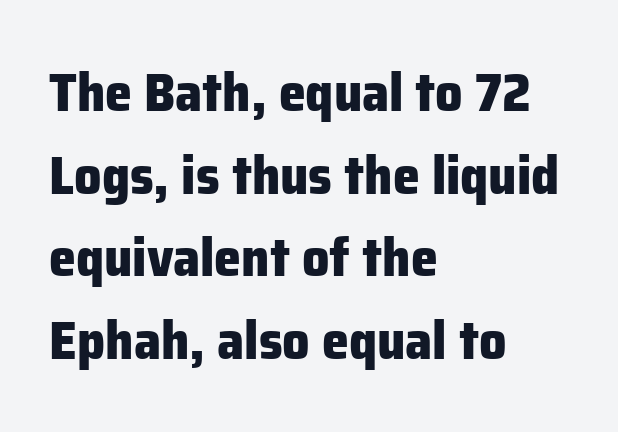
The space directly below the letters is spotless. Nobody touched the tracking dial on this one. Summary of weight: heavy, a full bold. These lines are set flush left with a ragged right edge. The rendering uses natural spacing where letterforms have individual widths.
